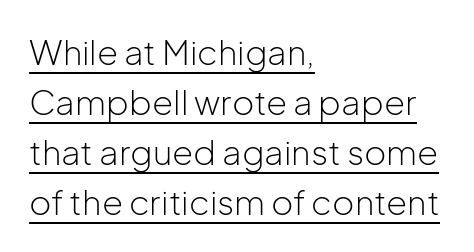
{"serif": "no", "italic": "no", "bold": "no", "weight": "light", "width": "normal", "stroke_contrast": "low", "x_height": "medium", "monospaced": "no", "underline": "yes", "align": "left", "line_spacing": "normal", "line_spacing_ratio": 1.47, "letter_spacing": "normal", "letter_spacing_em": 0.0, "glyph_px": 34}
